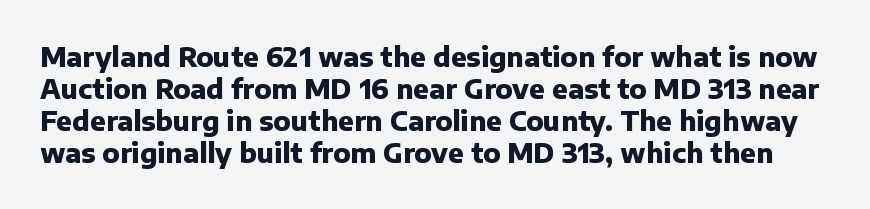
Posture: straight, roman, zero tilt. A dark, heavy texture on the line: the type is bold. Clear beneath every line of the passage. What stands out about the letter spacing? Nothing — it is the standard amount.
